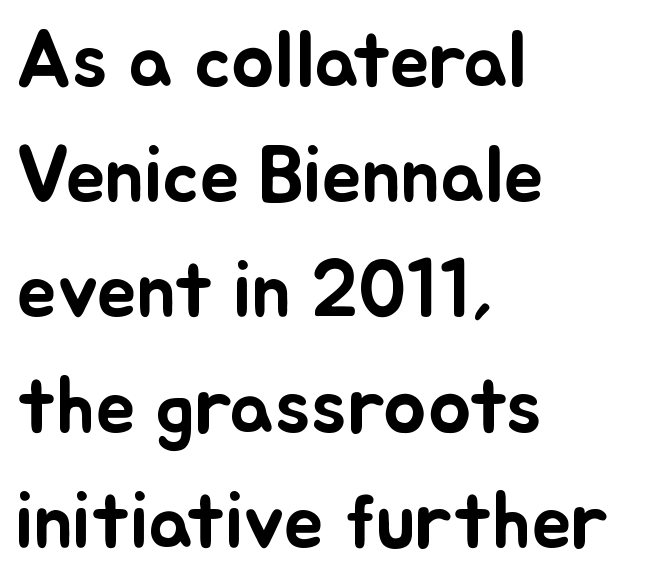
The image shows 80 px text type, upright; set left-aligned, normal line spacing (1.44x), normal letter spacing, not underlined; low stroke contrast and a small x-height.
